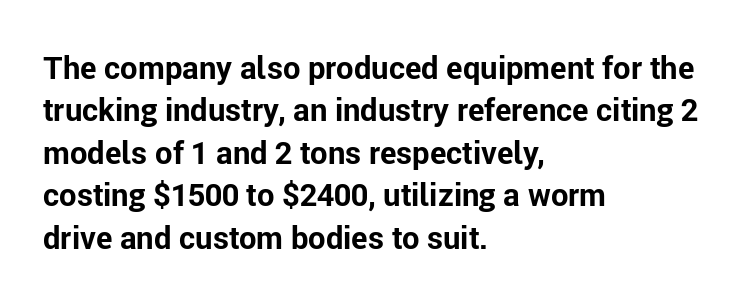
The image shows 31 px bold sans-serif type, upright; set left-aligned, normal line spacing (1.37x), normal letter spacing, not underlined; low stroke contrast and a medium x-height.
